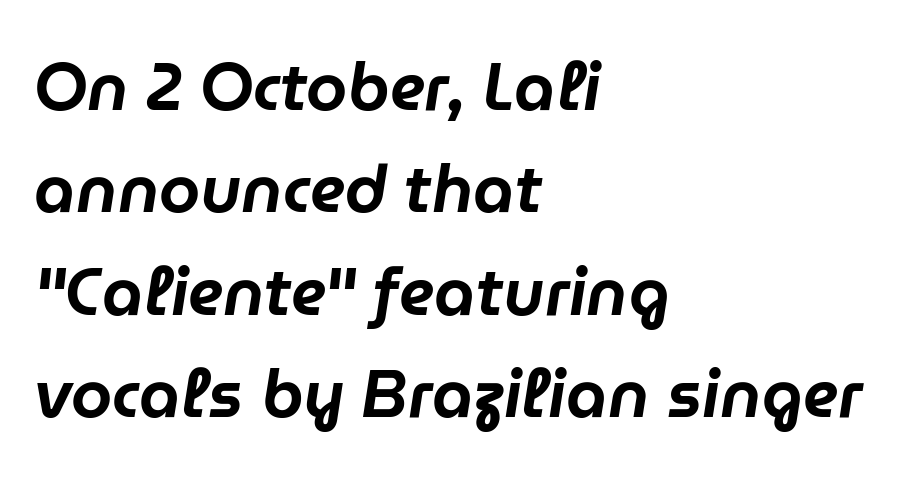
It's the slanting kind of type. The rendering keeps characters at their native spacing. Here the designer chose a conventional face with non-uniform glyph widths. Vertically, the passage feels balanced, rows spaced as you'd expect. The area under the type is left untouched.
